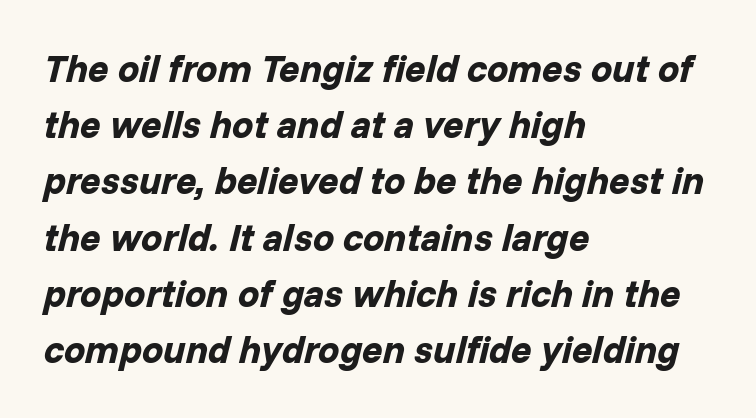
{"italic": "yes", "lean": "right", "slant_degrees": 14, "bold": "yes", "weight": "bold", "width": "normal", "stroke_contrast": "low", "x_height": "medium", "monospaced": "no", "underline": "no", "align": "left", "line_spacing": "normal", "line_spacing_ratio": 1.48, "letter_spacing": "normal", "letter_spacing_em": 0.0, "glyph_px": 38}
